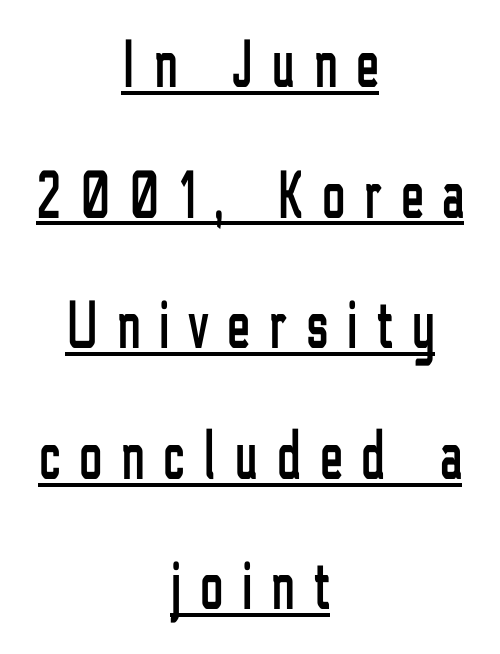
The image shows 68 px condensed sans-serif type, upright; set centered, loose line spacing (1.92x), unusually wide letter spacing (+0.29 em), underlined; low stroke contrast and a medium x-height.
